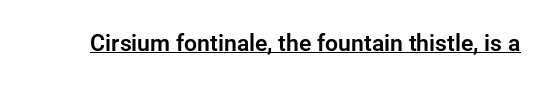
You can see a thin bar hugging the bottom of the glyphs. This rendering leaves character spacing at its baseline value. Style check: upright.
